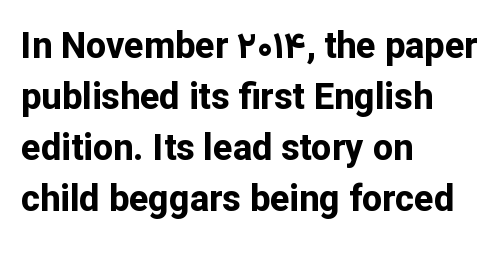
The type family on display is of the sans-serif kind. The rows are spaced the way most documents space them. Check under the words: just untouched page. Caption: multi-line text, flush left, ragged right. These lines are rendered in a variable-pitch font. In terms of posture, this sample is upright.
